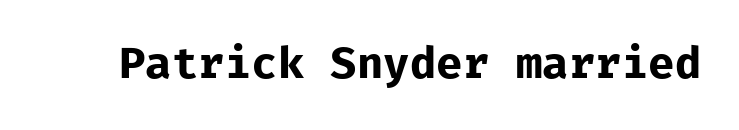
Only glyphs here, with clear space below each row. Is the letter spacing exaggerated? No — it looks like the ordinary default. Monospaced: the letters line up in strict vertical columns. These lines are composed in type without serifs. Italic? Not at all — the glyphs are vertical.
